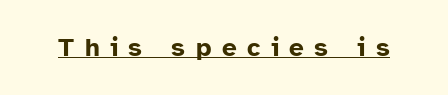
{"italic": "no", "bold": "yes", "underline": "yes", "letter_spacing": "wide", "letter_spacing_em": 0.4, "glyph_px": 26}
